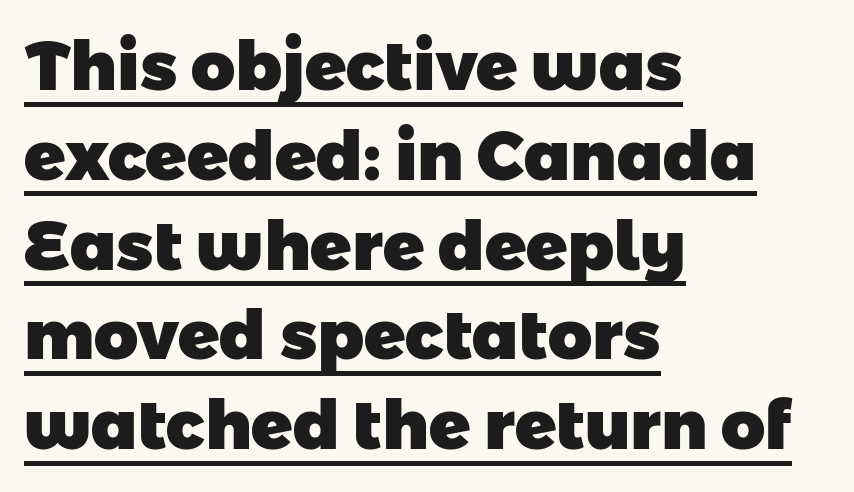
{"serif": "no", "bold": "yes", "weight": "heavy", "width": "normal", "stroke_contrast": "low", "x_height": "medium", "monospaced": "no", "underline": "yes", "align": "left", "line_spacing": "normal", "line_spacing_ratio": 1.32, "letter_spacing": "normal", "letter_spacing_em": 0.0, "glyph_px": 68}
